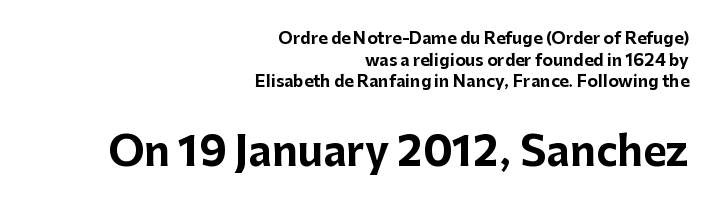
I'd call this a sans setting — the letters go barefoot. Honestly, there is no underline to notice here at all. Each new line begins a customary step beneath the previous one. These lines are rendered in a variable-pitch font. The letters stand upright; this is a roman face. Is the letter spacing exaggerated? No — it looks like the ordinary default.
